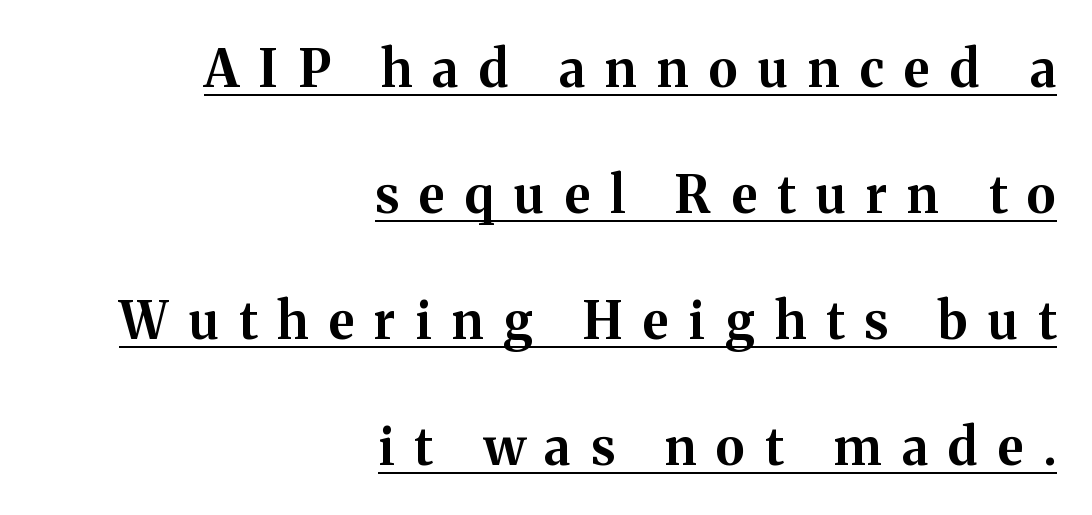
Q: Is the text bold? A: Yes.
Q: Is the text italic (slanted)? A: No, it is upright.
Q: Is the typeface a serif or a sans-serif typeface? A: Serif.
Q: Is the text underlined? A: Yes.
Q: How is the paragraph aligned? A: Right-aligned.
Q: Is the spacing between letters normal or unusually wide? A: Unusually wide.
Q: Is the spacing between lines tight, normal or loose? A: Loose.
Q: Width (condensed, normal, or wide)? A: Normal.
Q: Stroke contrast? A: Medium.
Q: x-height? A: Medium.
Q: Monospaced? A: No.
